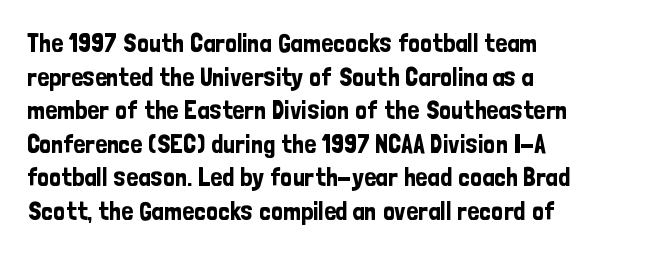
{"italic": "no", "underline": "no", "align": "left", "line_spacing": "normal", "line_spacing_ratio": 1.29, "letter_spacing": "normal", "letter_spacing_em": 0.0, "glyph_px": 26}
